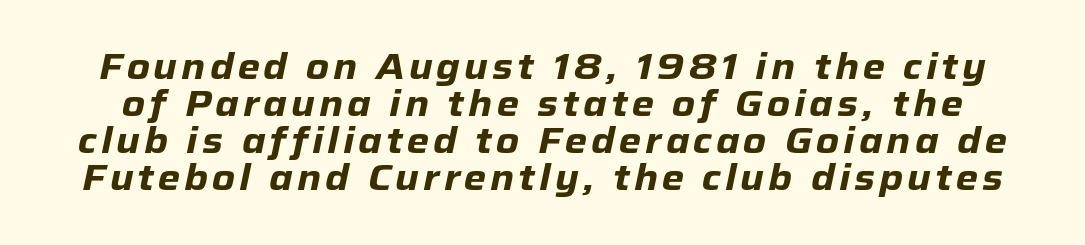
Q: Is the text bold? A: Yes.
Q: Is the text italic (slanted)? A: Yes, it leans right by about 12 degrees.
Q: Is the text underlined? A: No.
Q: Is the spacing between lines tight, normal or loose? A: Tight.
Q: Width (condensed, normal, or wide)? A: Normal.
Q: Stroke contrast? A: Low.
Q: x-height? A: Medium.
Q: Monospaced? A: No.
